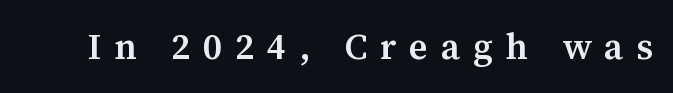
{"serif": "yes", "italic": "no", "bold": "semi", "weight": "semibold", "width": "normal", "stroke_contrast": "medium", "x_height": "medium", "monospaced": "no", "underline": "no", "letter_spacing": "wide", "letter_spacing_em": 0.36, "glyph_px": 36}
